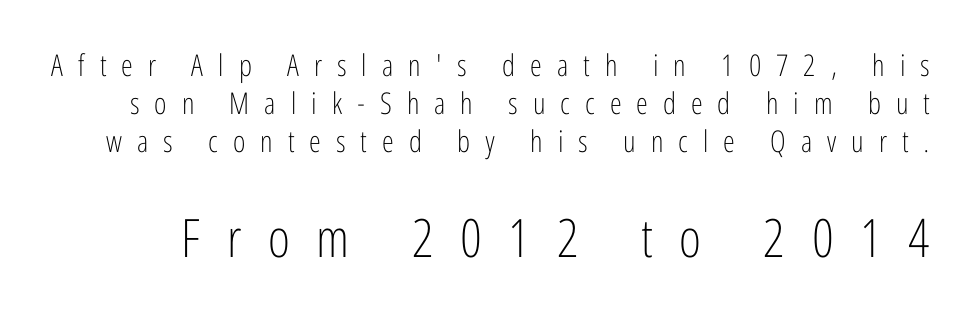
Q: Is the text bold? A: No.
Q: Is the text italic (slanted)? A: No, it is upright.
Q: Is the typeface a serif or a sans-serif typeface? A: Sans-serif.
Q: Is the text underlined? A: No.
Q: Is the spacing between letters normal or unusually wide? A: Unusually wide.
Q: Is the spacing between lines tight, normal or loose? A: Normal.
Q: Which block of text is set in a larger size, the first (top) or the second (bottom)? A: The second (bottom) one.
Q: Width (condensed, normal, or wide)? A: Condensed.
Q: Stroke contrast? A: Low.
Q: x-height? A: Medium.
Q: Monospaced? A: No.
